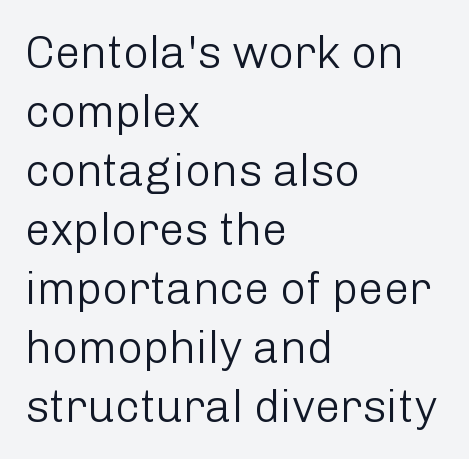
The image shows 45 px light sans-serif type, upright; set left-aligned, normal line spacing (1.31x), normal letter spacing, not underlined; low stroke contrast and a medium x-height.
